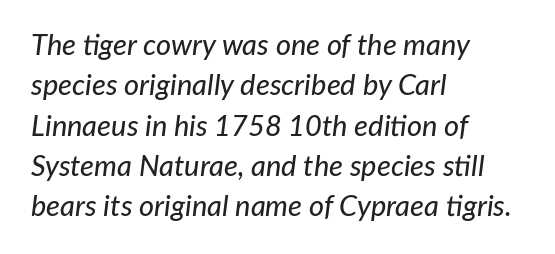
Honestly, the row spacing looks completely unremarkable. The specimen omits any rule beneath the text block's lines. This sample has the flowing, uneven cadence of proportional lettering. Would a proofreader flag this as italicized? Yes. Typeset ragged right — the left edge is the straight one.
